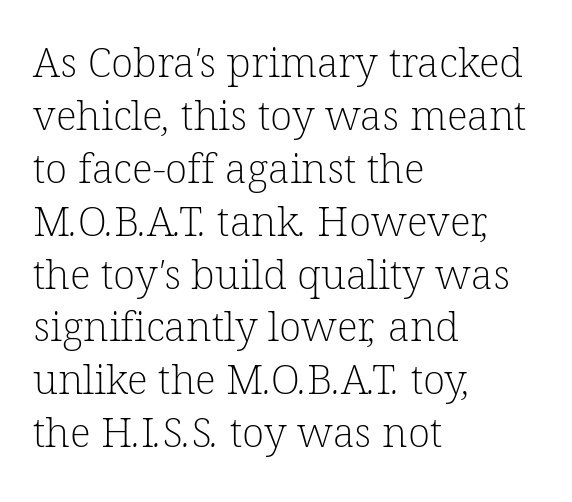
{"serif": "yes", "bold": "no", "weight": "light", "width": "normal", "stroke_contrast": "low", "x_height": "medium", "monospaced": "no", "underline": "no", "align": "left", "line_spacing": "normal", "line_spacing_ratio": 1.29, "letter_spacing": "normal", "letter_spacing_em": 0.0, "glyph_px": 41}
